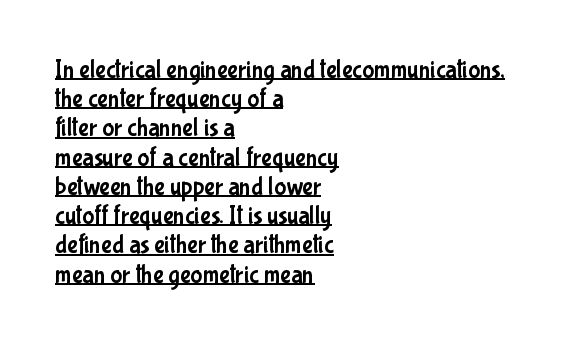
Q: Is the text italic (slanted)? A: No, it is upright.
Q: Is the text underlined? A: Yes.
Q: How is the paragraph aligned? A: Left-aligned.
Q: Is the spacing between letters normal or unusually wide? A: Normal.
